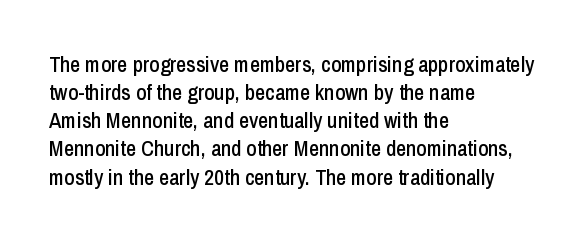
Style check: upright. Decoration check: the copy has no underline. The gaps between neighbouring characters are ordinary and unremarkable. This sample is left-justified, so line endings fall wherever the words run out. The rows are spaced the way most documents space them.
